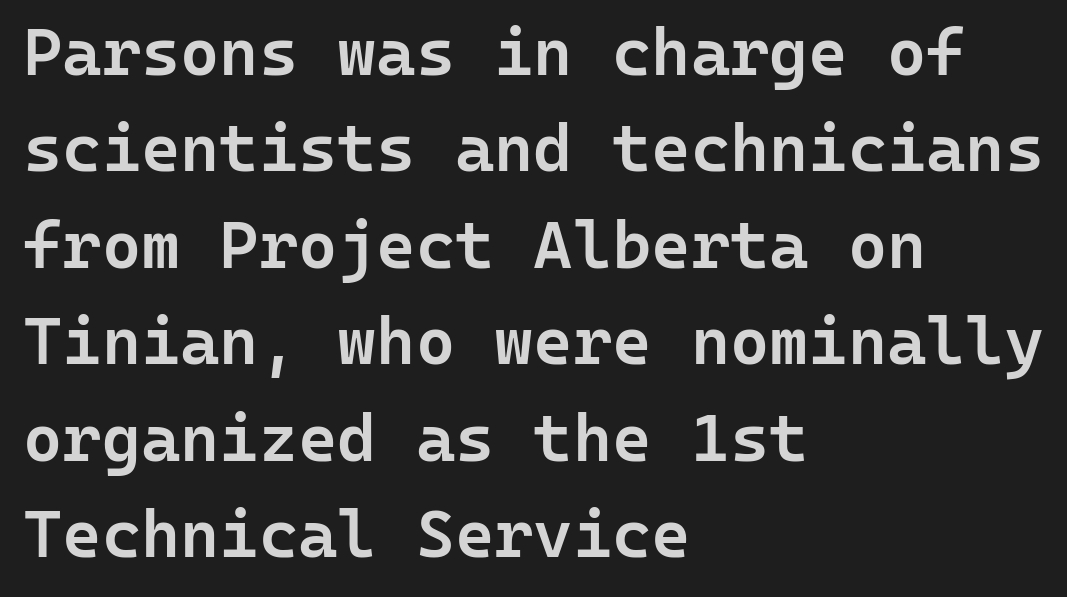
{"serif": "no", "italic": "no", "bold": "semi", "weight": "semibold", "width": "normal", "stroke_contrast": "low", "x_height": "medium", "monospaced": "yes", "underline": "no", "align": "left", "line_spacing": "normal", "line_spacing_ratio": 1.44, "letter_spacing": "normal", "letter_spacing_em": 0.0, "glyph_px": 67}
